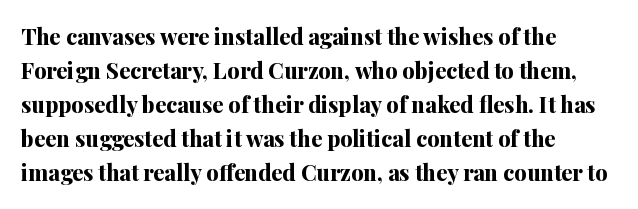
The image shows 22 px bold type, upright; set left-aligned, normal line spacing (1.55x), normal letter spacing, not underlined.
